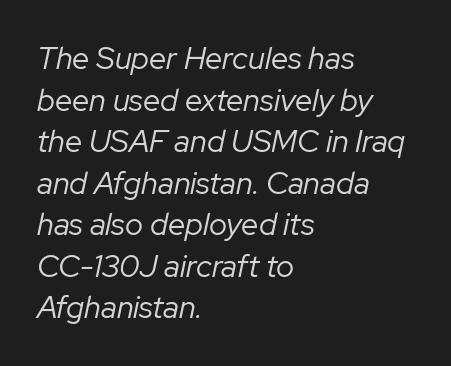
Q: Is the text bold? A: No.
Q: Is the text italic (slanted)? A: Yes, it leans right by about 12 degrees.
Q: Is the text underlined? A: No.
Q: How is the paragraph aligned? A: Left-aligned.
Q: Is the spacing between letters normal or unusually wide? A: Normal.
Q: Is the spacing between lines tight, normal or loose? A: Normal.
Q: Width (condensed, normal, or wide)? A: Normal.
Q: Stroke contrast? A: Low.
Q: x-height? A: Medium.
Q: Monospaced? A: No.
